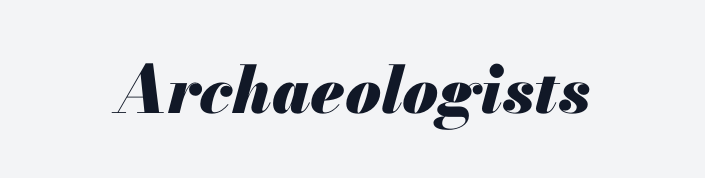
{"italic": "yes", "lean": "right", "slant_degrees": 13, "bold": "yes", "weight": "heavy", "width": "normal", "stroke_contrast": "medium", "x_height": "small", "monospaced": "no", "underline": "no", "letter_spacing": "normal", "letter_spacing_em": 0.0, "glyph_px": 65}
